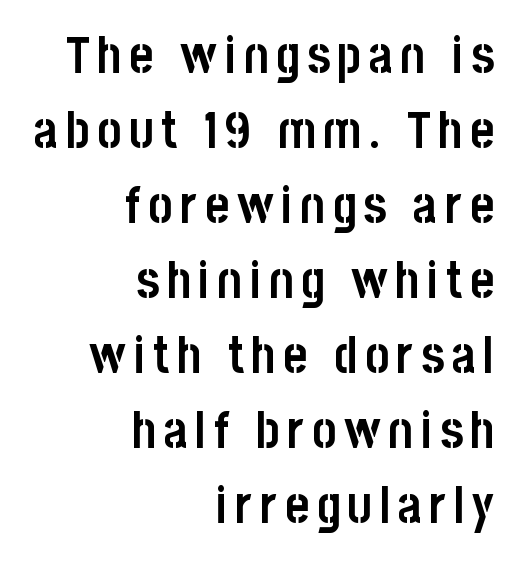
The image shows 51 px semibold, condensed sans-serif type, upright; set right-aligned, normal line spacing (1.47x), not underlined; low stroke contrast and a large x-height.
